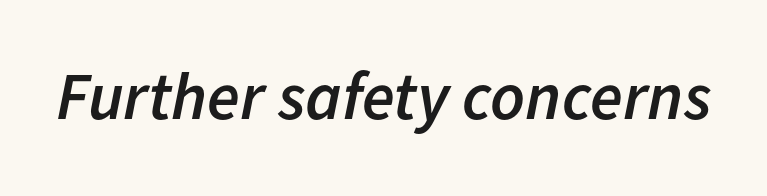
Q: Is the text bold? A: Semi-bold.
Q: Is the text italic (slanted)? A: Yes, it leans right by about 11 degrees.
Q: Is the text underlined? A: No.
Q: Is the spacing between letters normal or unusually wide? A: Normal.
Q: Width (condensed, normal, or wide)? A: Normal.
Q: Stroke contrast? A: Low.
Q: x-height? A: Medium.
Q: Monospaced? A: No.
